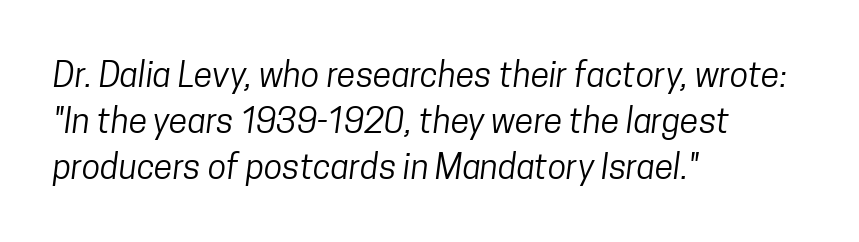
Q: Is the text bold? A: No.
Q: Is the typeface a serif or a sans-serif typeface? A: Sans-serif.
Q: Is the text underlined? A: No.
Q: How is the paragraph aligned? A: Left-aligned.
Q: Is the spacing between letters normal or unusually wide? A: Normal.
Q: Is the spacing between lines tight, normal or loose? A: Normal.
Q: Width (condensed, normal, or wide)? A: Condensed.
Q: Stroke contrast? A: Low.
Q: x-height? A: Medium.
Q: Monospaced? A: No.
